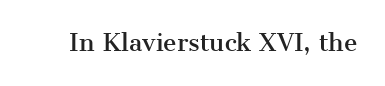
Q: Is the text italic (slanted)? A: No, it is upright.
Q: Is the text underlined? A: No.
Q: Is the spacing between letters normal or unusually wide? A: Normal.
